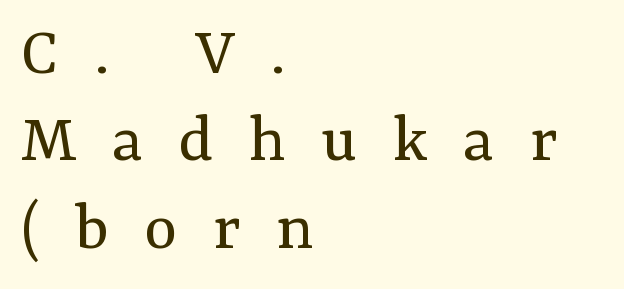
Stems here are at most as thick as an everyday book face. No italicization has been applied; the sample stays upright. Characters follow at a spacing far wider than the type designer built in. The lines in this sample share a left origin and differ only in where they stop. Think of a printed novel: that variable character pitch is what you see here.
